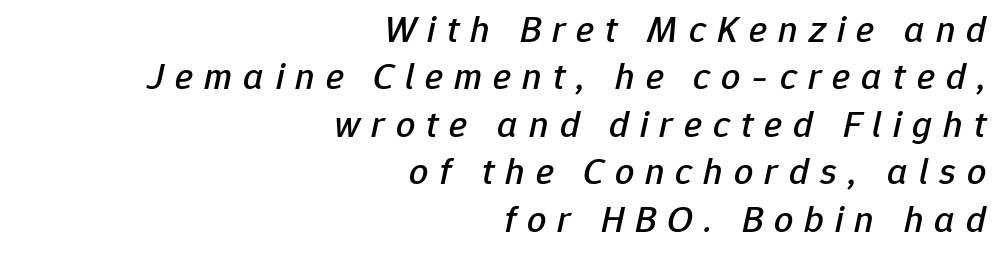
The image shows 38 px text type, italic (leaning right); set right-aligned, normal line spacing (1.25x), unusually wide letter spacing (+0.29 em), not underlined; low stroke contrast and a medium x-height.
